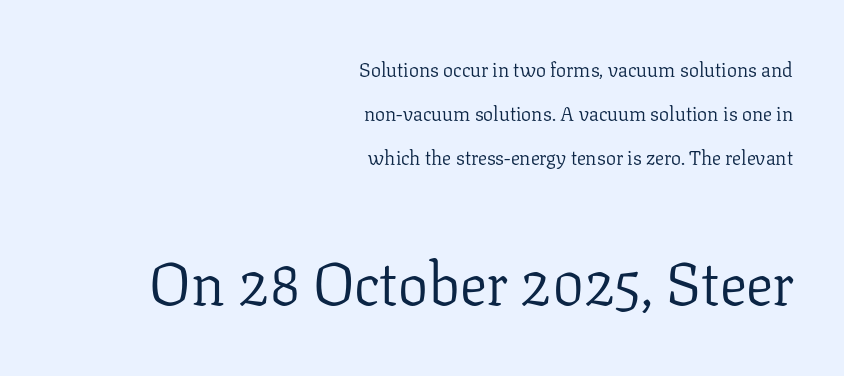
The image shows 60 px light serif type, upright; set right-aligned, loose line spacing (2.19x), normal letter spacing, not underlined; the second (bottom) block is 3.0x larger; low stroke contrast and a medium x-height.
